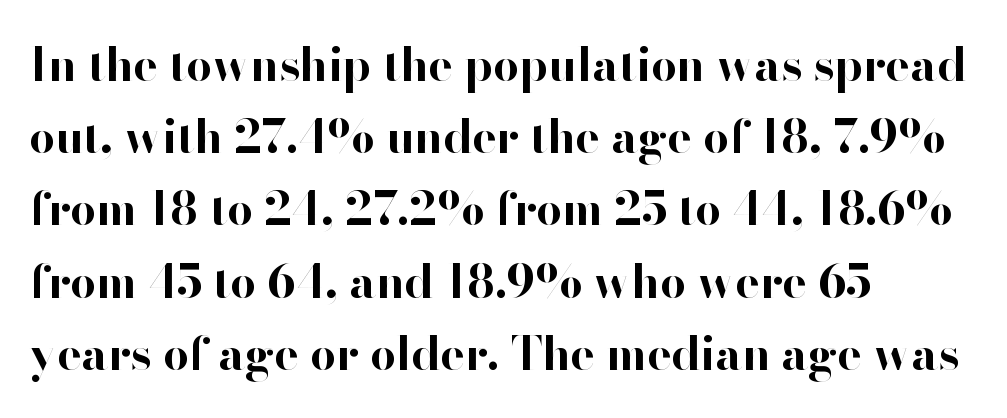
Q: Is the text bold? A: Yes.
Q: Is the text italic (slanted)? A: No, it is upright.
Q: Is the typeface a serif or a sans-serif typeface? A: Sans-serif.
Q: Is the text underlined? A: No.
Q: How is the paragraph aligned? A: Left-aligned.
Q: Is the spacing between letters normal or unusually wide? A: Normal.
Q: Is the spacing between lines tight, normal or loose? A: Normal.
Q: Width (condensed, normal, or wide)? A: Normal.
Q: Stroke contrast? A: High.
Q: x-height? A: Small.
Q: Monospaced? A: No.
